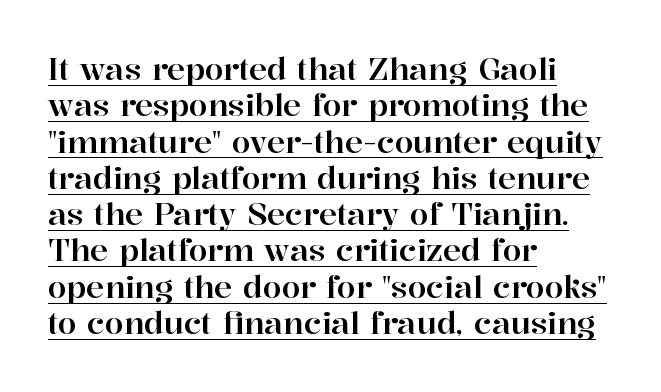
{"serif": "yes", "italic": "no", "width": "normal", "stroke_contrast": "high", "x_height": "medium", "monospaced": "no", "underline": "yes", "align": "left", "line_spacing_ratio": 1.21, "letter_spacing": "normal", "letter_spacing_em": 0.0, "glyph_px": 30}
